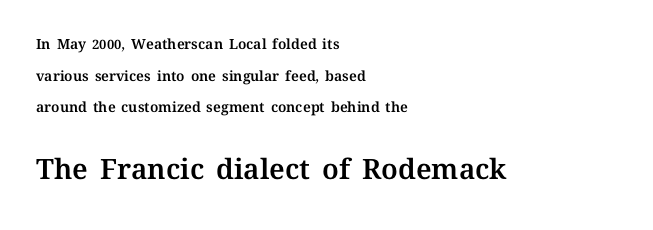
Q: Is the text italic (slanted)? A: No, it is upright.
Q: Is the text underlined? A: No.
Q: How is the paragraph aligned? A: Left-aligned.
Q: Is the spacing between letters normal or unusually wide? A: Normal.
Q: Is the spacing between lines tight, normal or loose? A: Loose.
Q: Which block of text is set in a larger size, the first (top) or the second (bottom)? A: The second (bottom) one.
Q: Width (condensed, normal, or wide)? A: Normal.
Q: Stroke contrast? A: Medium.
Q: x-height? A: Medium.
Q: Monospaced? A: No.
